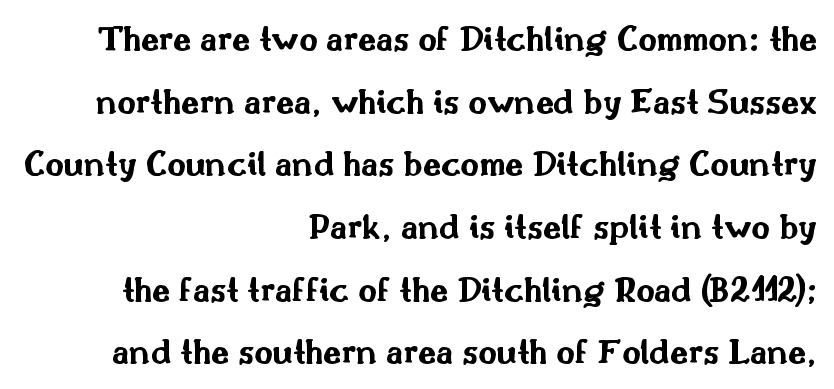
The image shows 36 px bold, wide sans-serif type, upright; set right-aligned, line spacing 1.74x, normal letter spacing, not underlined; medium stroke contrast and a small x-height.
